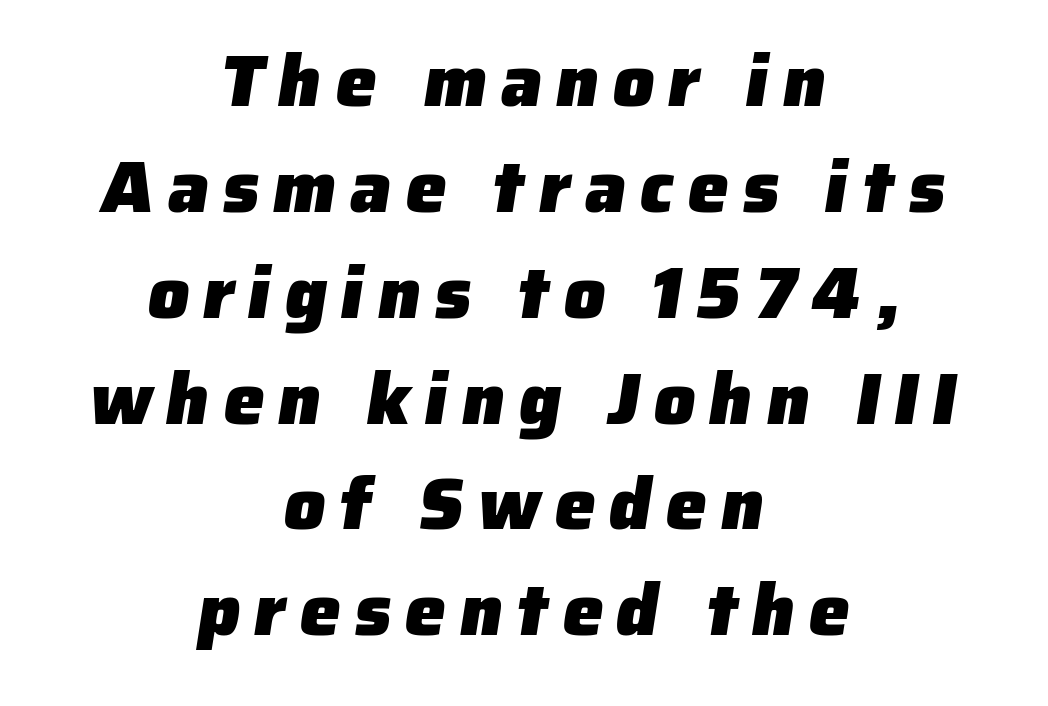
Heft: maximum for text — a bold. These lines are rendered in a variable-pitch font. A typesetter would label this face a sans. The space beneath each line is pristine and unruled.
